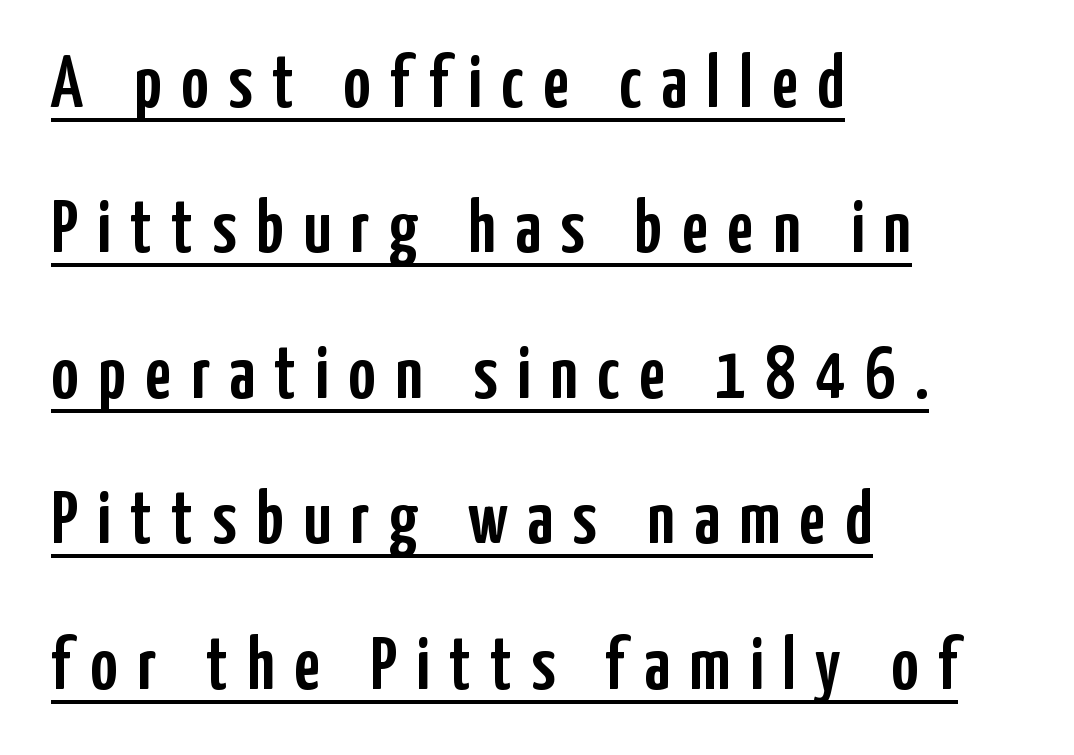
{"serif": "no", "italic": "no", "width": "condensed", "stroke_contrast": "low", "x_height": "medium", "monospaced": "no", "underline": "yes", "align": "left", "line_spacing": "loose", "line_spacing_ratio": 1.94, "letter_spacing": "wide", "letter_spacing_em": 0.26, "glyph_px": 75}
